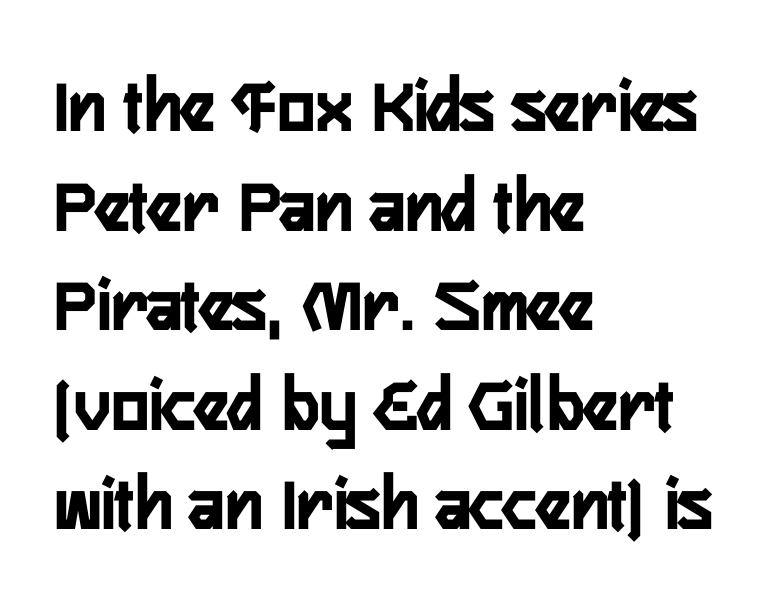
The image shows 79 px semibold, condensed sans-serif type, upright; set left-aligned, normal line spacing (1.26x), normal letter spacing, not underlined; low stroke contrast and a medium x-height.
